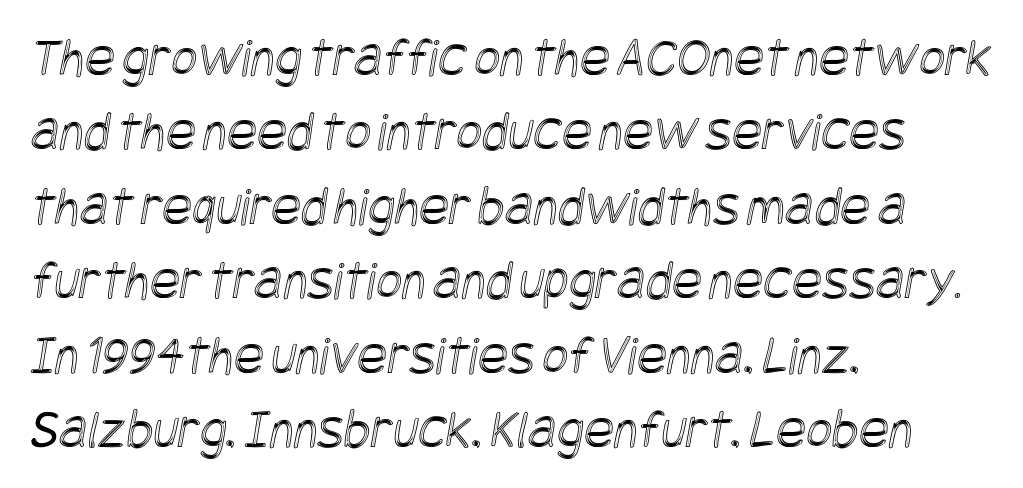
Q: Is the text underlined? A: No.
Q: How is the paragraph aligned? A: Left-aligned.
Q: Is the spacing between letters normal or unusually wide? A: Normal.
Q: Is the spacing between lines tight, normal or loose? A: Normal.
Q: Width (condensed, normal, or wide)? A: Condensed.
Q: x-height? A: Large.
